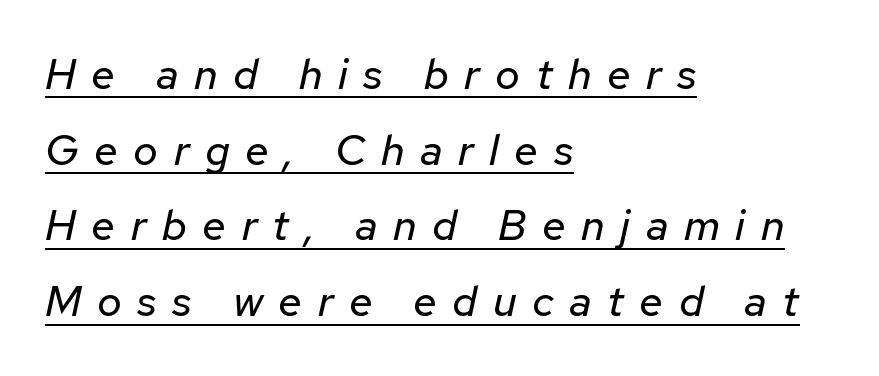
{"italic": "yes", "lean": "right", "slant_degrees": 12, "bold": "no", "weight": "regular", "width": "normal", "stroke_contrast": "low", "x_height": "medium", "monospaced": "no", "underline": "yes", "align": "left", "line_spacing_ratio": 1.76, "letter_spacing": "wide", "letter_spacing_em": 0.36, "glyph_px": 43}
